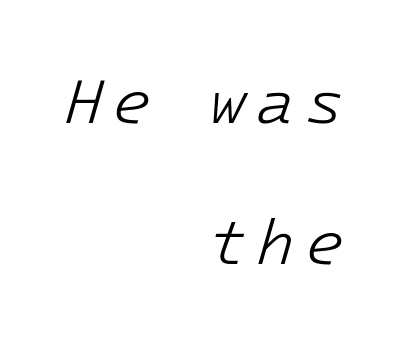
{"italic": "yes", "lean": "right", "slant_degrees": 16, "bold": "no", "weight": "light", "width": "normal", "stroke_contrast": "low", "x_height": "medium", "underline": "no", "align": "right", "line_spacing": "loose", "line_spacing_ratio": 2.21, "glyph_px": 64}
